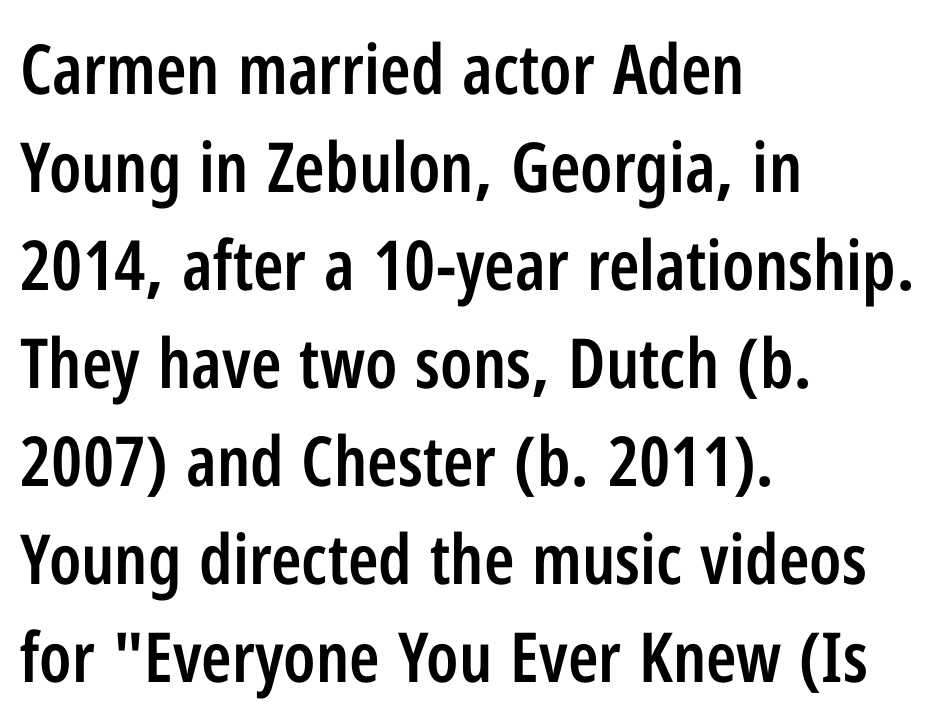
Q: Is the text bold? A: Semi-bold.
Q: Is the text italic (slanted)? A: No, it is upright.
Q: Is the typeface a serif or a sans-serif typeface? A: Sans-serif.
Q: Is the text underlined? A: No.
Q: How is the paragraph aligned? A: Left-aligned.
Q: Is the spacing between letters normal or unusually wide? A: Normal.
Q: Is the spacing between lines tight, normal or loose? A: Normal.
Q: Width (condensed, normal, or wide)? A: Condensed.
Q: Stroke contrast? A: Low.
Q: x-height? A: Medium.
Q: Monospaced? A: No.
